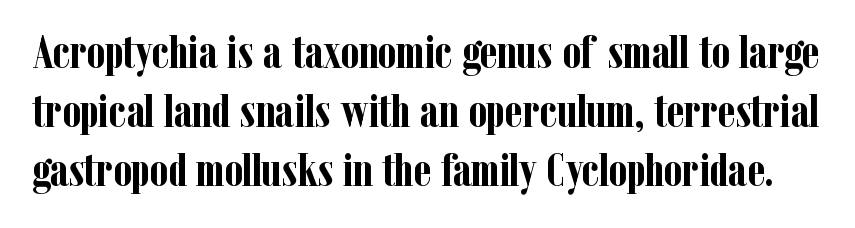
The image shows 47 px semibold, condensed serif type, upright; set normal line spacing (1.26x), normal letter spacing, not underlined; low stroke contrast and a medium x-height.
